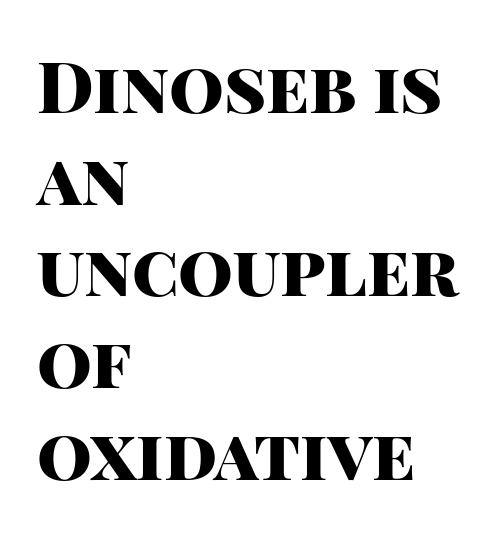
{"serif": "no", "italic": "no", "bold": "yes", "weight": "heavy", "width": "normal", "stroke_contrast": "high", "x_height": "large", "monospaced": "no", "underline": "no", "align": "left", "line_spacing": "normal", "line_spacing_ratio": 1.31, "letter_spacing": "normal", "letter_spacing_em": 0.0, "glyph_px": 70}
